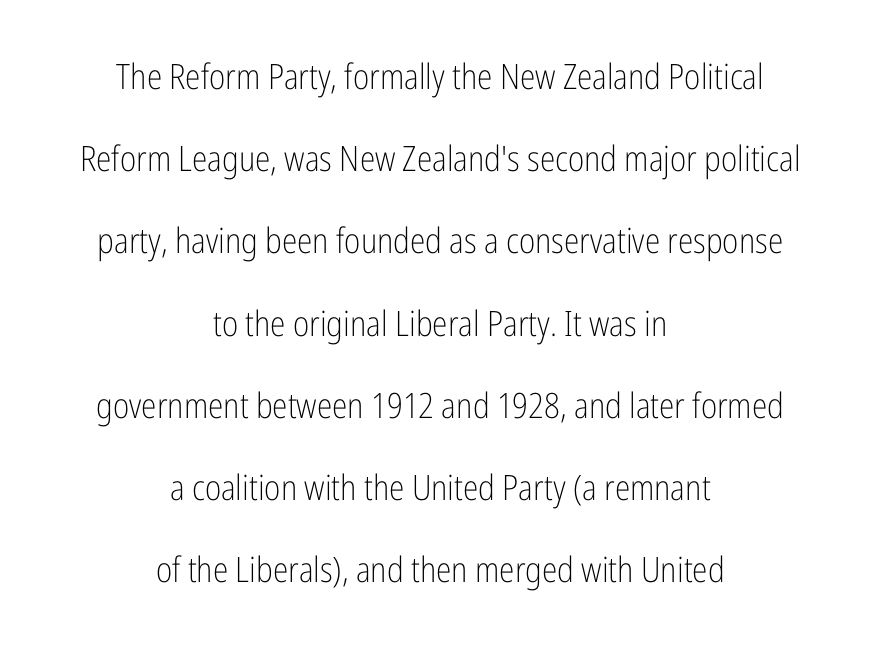
{"serif": "no", "italic": "no", "bold": "no", "weight": "light", "width": "condensed", "stroke_contrast": "low", "x_height": "medium", "monospaced": "no", "underline": "no", "align": "center", "line_spacing": "loose", "line_spacing_ratio": 2.35, "letter_spacing": "normal", "letter_spacing_em": 0.0, "glyph_px": 35}
